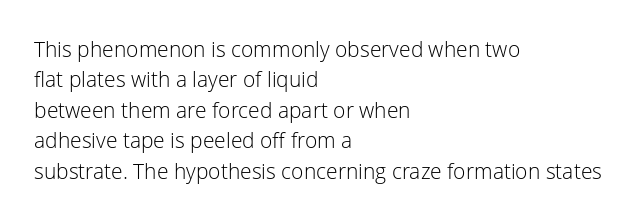
Letter spacing: default. Ink coverage per letter is moderate at most. The rag falls on the right side of this text block. Descenders are the only things crossing below the line. This block has exactly the height ordinary leading produces. This is the regular roman posture of the typeface.
